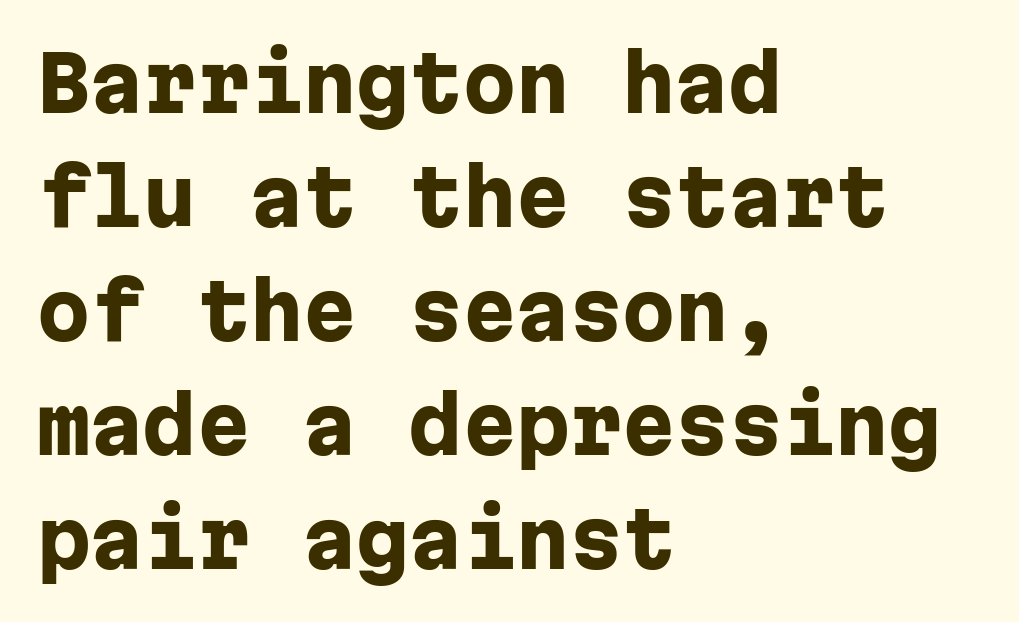
The image shows 76 px heavy sans-serif type, upright, monospaced; set left-aligned, normal line spacing (1.5x), normal letter spacing, not underlined; low stroke contrast and a medium x-height.
